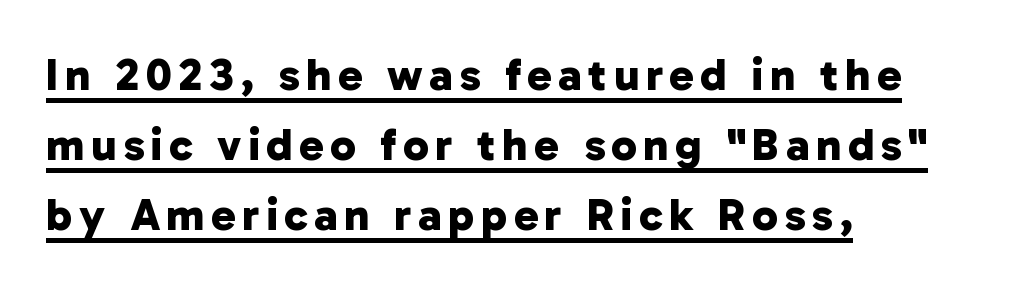
Check where the strokes stop: nothing finishes them off — pure sans. You could not count columns in this text — the font is proportionally spaced. This is heavy type, rendered in bold. The rendering uses a moderate line-height, typical for paragraphs. Layout note: lines flush left. A continuous stroke trails under the words, as in a hyperlink.
